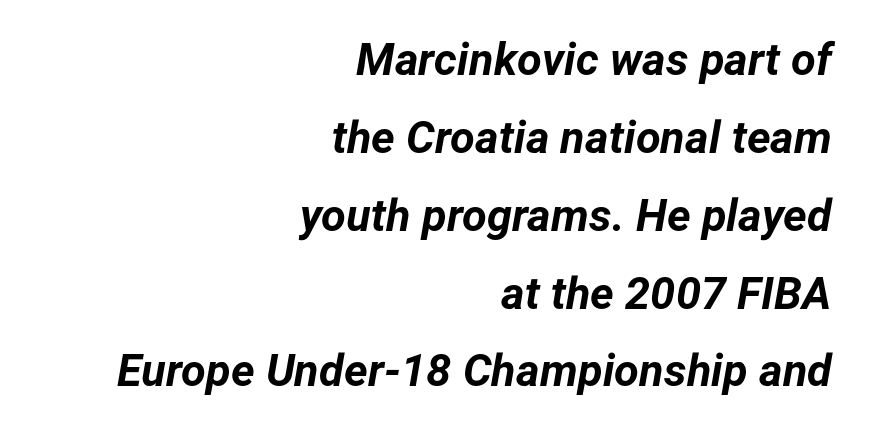
Q: Is the text bold? A: Yes.
Q: Is the text italic (slanted)? A: Yes, it leans right by about 12 degrees.
Q: Is the text underlined? A: No.
Q: How is the paragraph aligned? A: Right-aligned.
Q: Is the spacing between letters normal or unusually wide? A: Normal.
Q: Width (condensed, normal, or wide)? A: Normal.
Q: Stroke contrast? A: Low.
Q: x-height? A: Medium.
Q: Monospaced? A: No.
